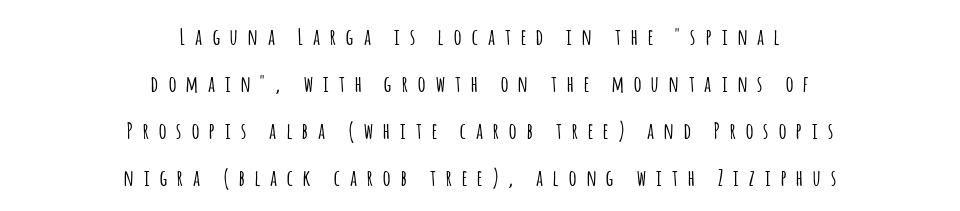
The image shows 23 px text type, upright; set centered, loose line spacing (2.05x), unusually wide letter spacing (+0.45 em), not underlined.
